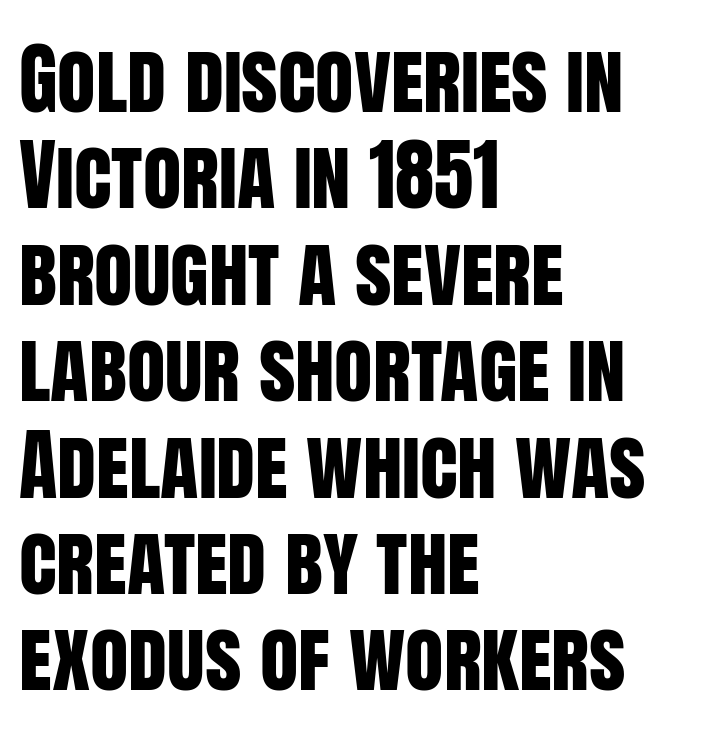
This sample has the flowing, uneven cadence of proportional lettering. The paragraph has a hard left edge and a soft right edge. A bare baseline throughout the passage. These lines were composed using upright roman letters. Nope, no serifs anywhere on these letters.
